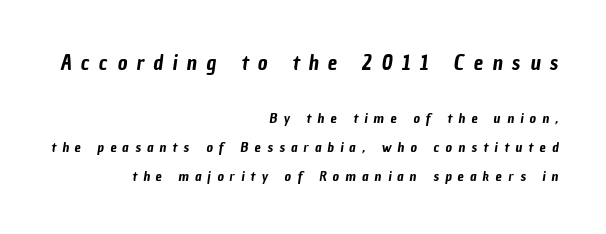
The zone under the glyphs is completely vacant. Vertically, the passage feels expansive, rows floating well apart. Scale decreases going downward across the two blocks. The setting favours the right margin, as signatures and pull-quotes sometimes do.
